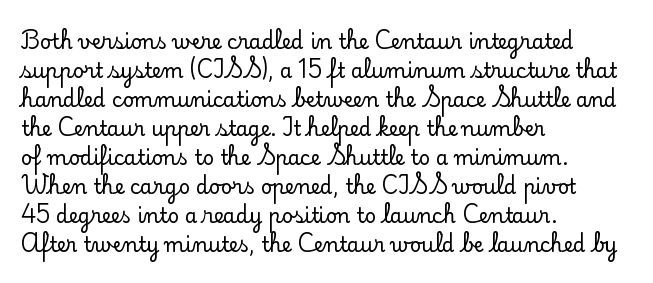
Q: Is the text italic (slanted)? A: No, it is upright.
Q: Is the text underlined? A: No.
Q: How is the paragraph aligned? A: Left-aligned.
Q: Is the spacing between letters normal or unusually wide? A: Normal.
Q: Is the spacing between lines tight, normal or loose? A: Normal.
